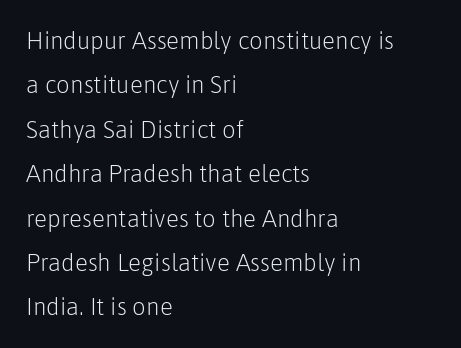
The specimen reads as upright at a glance. Bare-footed words on every line. Summary of weight: not heavy and not bold. The setting favours the left margin, as ordinary paragraphs usually do.
